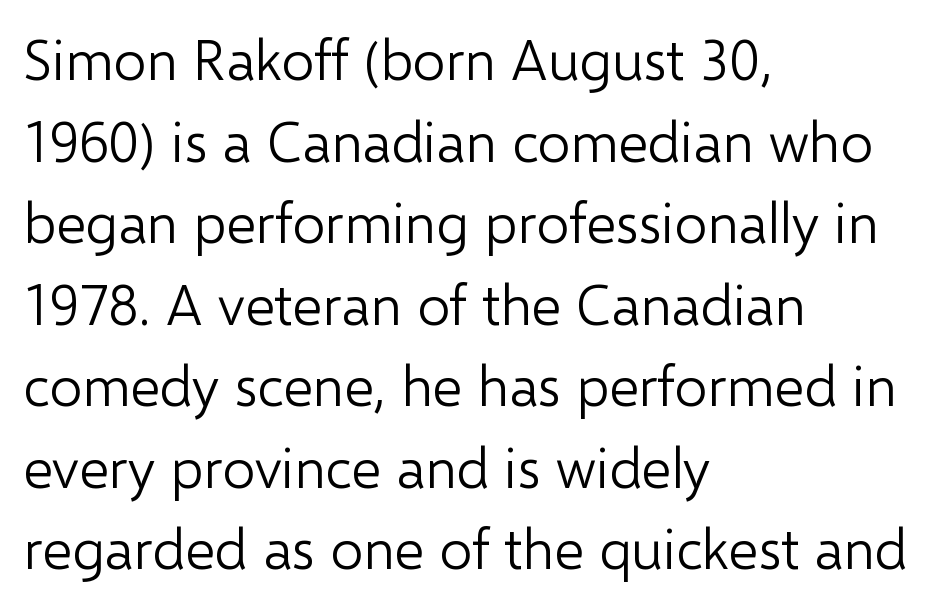
{"serif": "no", "italic": "no", "bold": "no", "weight": "light", "width": "normal", "stroke_contrast": "low", "x_height": "medium", "monospaced": "no", "underline": "no", "align": "left", "line_spacing": "normal", "line_spacing_ratio": 1.43, "letter_spacing": "normal", "letter_spacing_em": 0.0, "glyph_px": 57}
